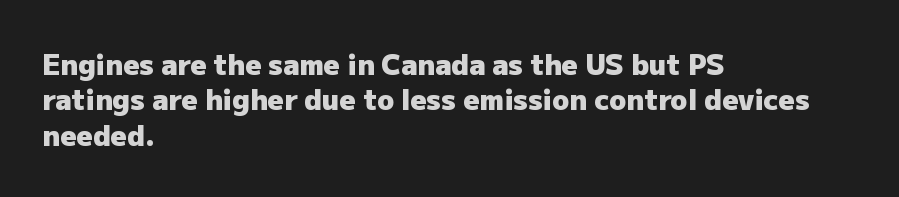
The image shows 28 px heavy sans-serif type, upright; set left-aligned, normal line spacing (1.26x), normal letter spacing, not underlined; low stroke contrast and a medium x-height.
